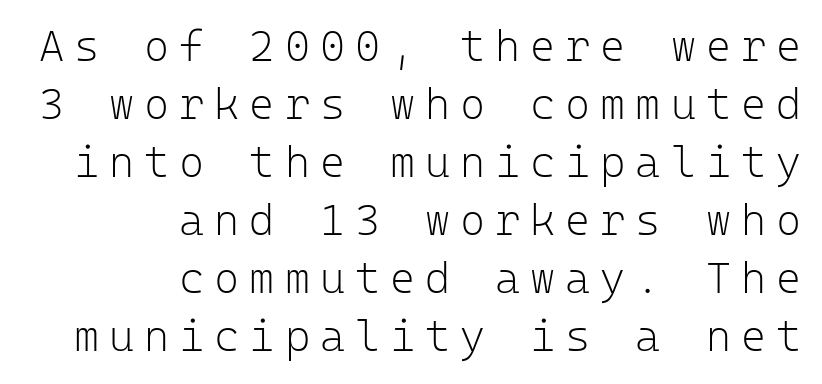
The image shows 43 px light sans-serif type, upright, monospaced; set right-aligned, normal line spacing (1.35x), unusually wide letter spacing (+0.23 em), not underlined; low stroke contrast and a medium x-height.
